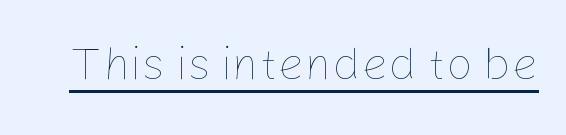
Varying glyph widths throughout — classic text-font behaviour. Is there an underline? Yes — a line sits under the letters. The typesetting does not lean heavy: it is not bold. This rendering leaves character spacing at its baseline value. This is the regular roman posture of the typeface.
